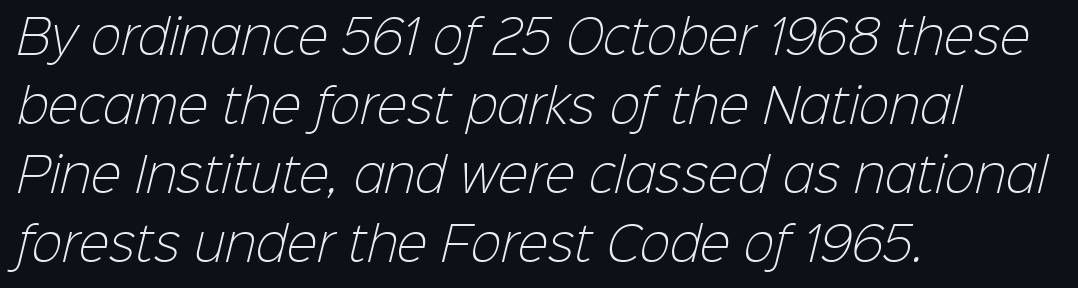
Q: Is the text bold? A: No.
Q: Is the typeface a serif or a sans-serif typeface? A: Sans-serif.
Q: Is the text underlined? A: No.
Q: How is the paragraph aligned? A: Left-aligned.
Q: Is the spacing between letters normal or unusually wide? A: Normal.
Q: Is the spacing between lines tight, normal or loose? A: Normal.
Q: Width (condensed, normal, or wide)? A: Normal.
Q: Stroke contrast? A: Low.
Q: x-height? A: Medium.
Q: Monospaced? A: No.
